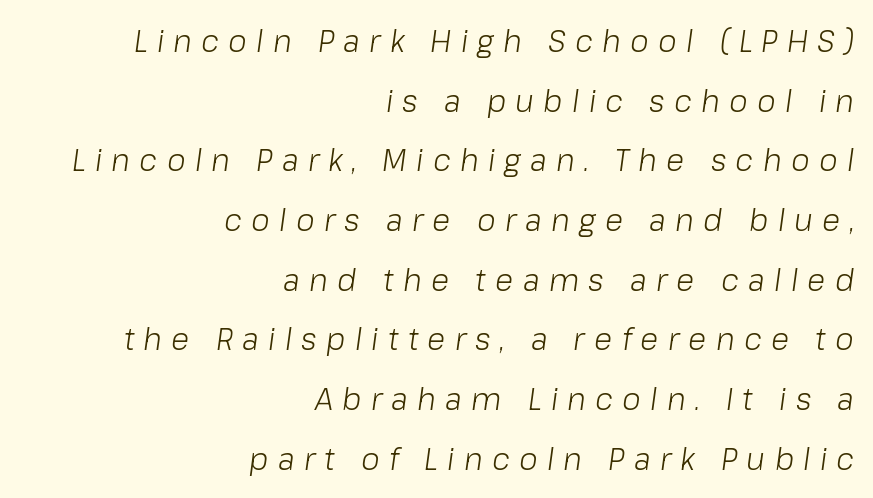
Q: Is the text bold? A: No.
Q: Is the text italic (slanted)? A: Yes, it leans right by about 8 degrees.
Q: Is the text underlined? A: No.
Q: How is the paragraph aligned? A: Right-aligned.
Q: Is the spacing between letters normal or unusually wide? A: Unusually wide.
Q: Is the spacing between lines tight, normal or loose? A: Loose.
Q: Width (condensed, normal, or wide)? A: Normal.
Q: Stroke contrast? A: Low.
Q: x-height? A: Medium.
Q: Monospaced? A: No.
